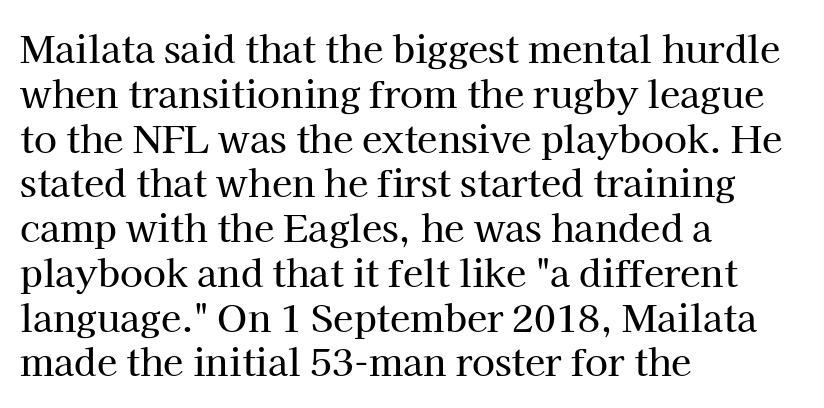
{"serif": "yes", "italic": "no", "width": "normal", "stroke_contrast": "high", "x_height": "medium", "monospaced": "no", "underline": "no", "align": "left", "line_spacing_ratio": 1.21, "letter_spacing": "normal", "letter_spacing_em": 0.0, "glyph_px": 37}
